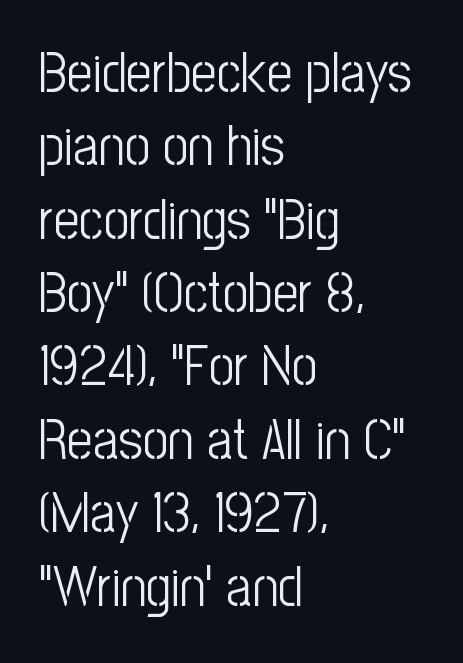
Q: Is the text bold? A: No.
Q: Is the text italic (slanted)? A: No, it is upright.
Q: Is the typeface a serif or a sans-serif typeface? A: Sans-serif.
Q: Is the text underlined? A: No.
Q: How is the paragraph aligned? A: Left-aligned.
Q: Is the spacing between letters normal or unusually wide? A: Normal.
Q: Is the spacing between lines tight, normal or loose? A: Normal.
Q: Width (condensed, normal, or wide)? A: Condensed.
Q: Stroke contrast? A: Low.
Q: x-height? A: Medium.
Q: Monospaced? A: No.
